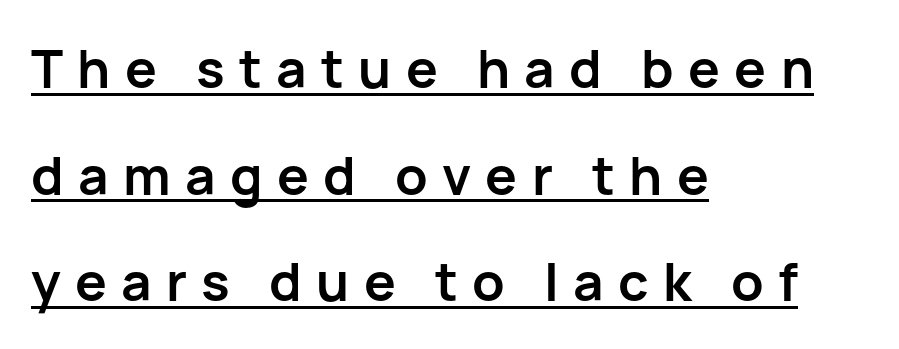
Each line starts at the same left margin while the right side varies. The letters advance in unequal steps, a hallmark of proportional type. The tracking reads as deliberately expanded to a designer's eye. Does a line run under the words? Yes, clearly. Notice the wide empty band between every row — that's loose leading. Ordinary non-slanted type is in use.
